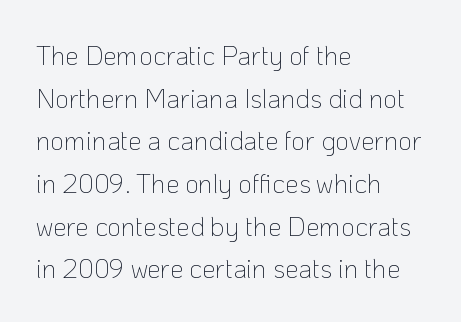
{"italic": "no", "bold": "no", "underline": "no", "align": "left", "line_spacing": "normal", "line_spacing_ratio": 1.58, "letter_spacing": "normal", "letter_spacing_em": 0.0, "glyph_px": 27}
